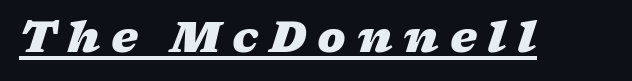
Slanted lettering throughout. This sample has the flowing, uneven cadence of proportional lettering. The letterforms stand isolated, each surrounded by extra space. Quick note: underline on. A full-strength bold gives these letters their thick strokes.
